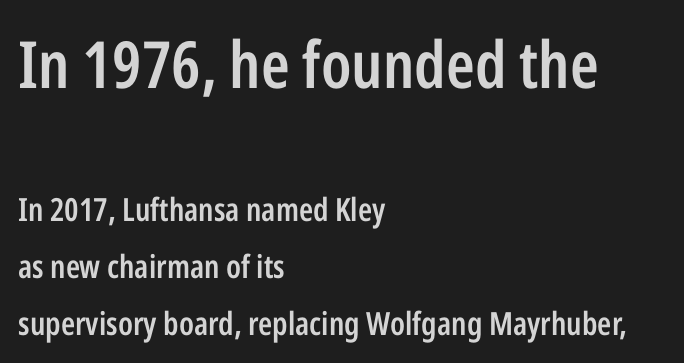
Posture: upright roman. The glyphs are unaccompanied by any horizontal stroke below them. Which chunk is bigger? The first one — the top block dwarfs the bottom. Observe the absence of serifs on each vertical stroke in this sample. You could not count columns in this text — the font is proportionally spaced. Here the glyphs are tracked normally, forming tight word shapes.
